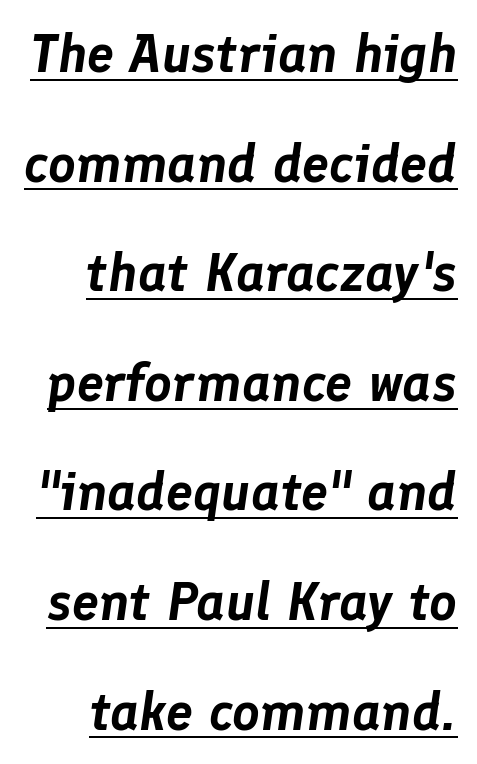
Q: Is the text italic (slanted)? A: Yes, it leans right by about 8 degrees.
Q: Is the text underlined? A: Yes.
Q: How is the paragraph aligned? A: Right-aligned.
Q: Is the spacing between letters normal or unusually wide? A: Normal.
Q: Is the spacing between lines tight, normal or loose? A: Loose.
Q: Width (condensed, normal, or wide)? A: Normal.
Q: Stroke contrast? A: Low.
Q: x-height? A: Medium.
Q: Monospaced? A: No.
